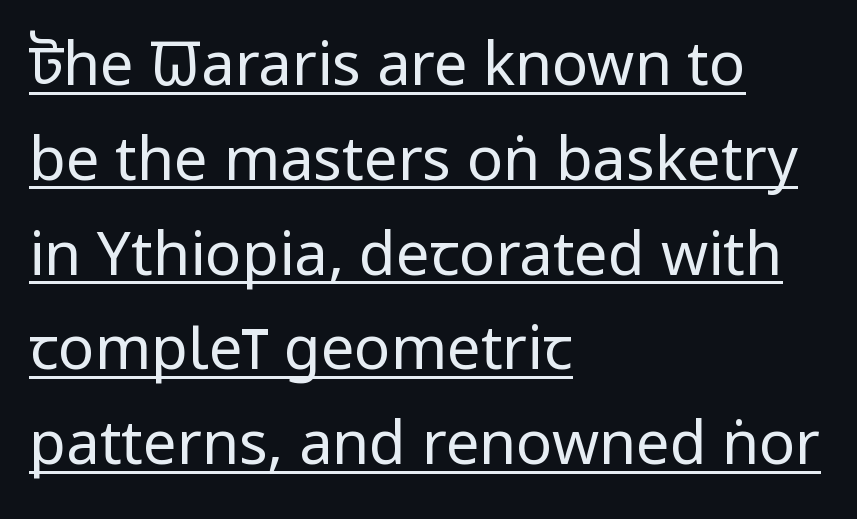
Heaviness? Minimal to ordinary, like unemphasized prose. This sample uses a sans-serif face. The setting favours the left margin, as ordinary paragraphs usually do. The string is rendered with underlining switched on.
